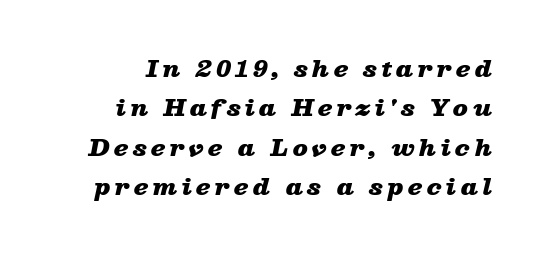
Is the block centered? No — it sits flush against the right margin. In terms of posture, this sample is oblique. Beneath every word, the page is bare. I'd describe the lettering as bold — thick and assertive.
